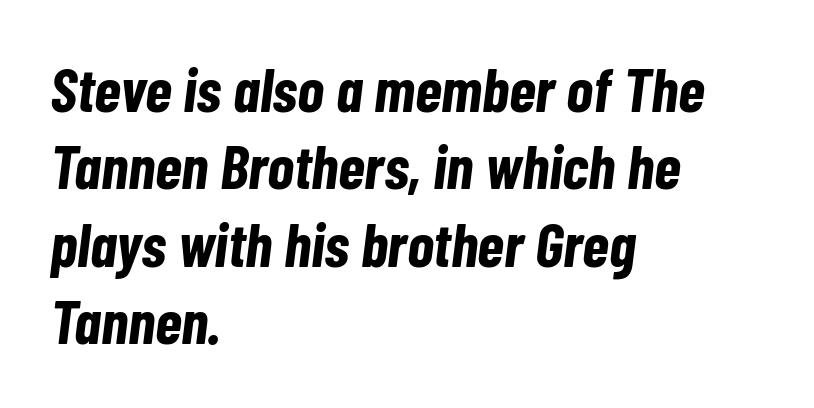
Typeset ragged right — the left edge is the straight one. Each word holds together tightly as a unit, with standard inter-letter gaps. Vertically, the passage feels balanced, rows spaced as you'd expect. Heavy-handed strokes throughout: this text is bold. Yep, that's italic — everything's leaning.
